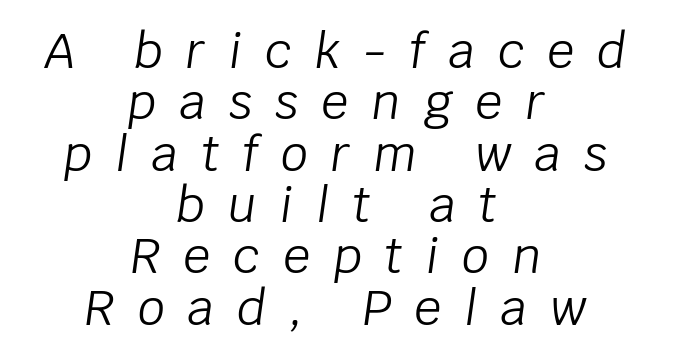
Q: Is the text bold? A: No.
Q: Is the text italic (slanted)? A: Yes, it leans right by about 8 degrees.
Q: Is the text underlined? A: No.
Q: How is the paragraph aligned? A: Centered.
Q: Is the spacing between letters normal or unusually wide? A: Unusually wide.
Q: Is the spacing between lines tight, normal or loose? A: Tight.
Q: Width (condensed, normal, or wide)? A: Normal.
Q: Stroke contrast? A: Low.
Q: x-height? A: Large.
Q: Monospaced? A: No.
